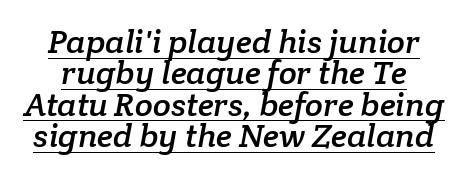
The image shows 33 px serif type; set tight line spacing (0.95x), normal letter spacing, underlined; low stroke contrast and a medium x-height.
